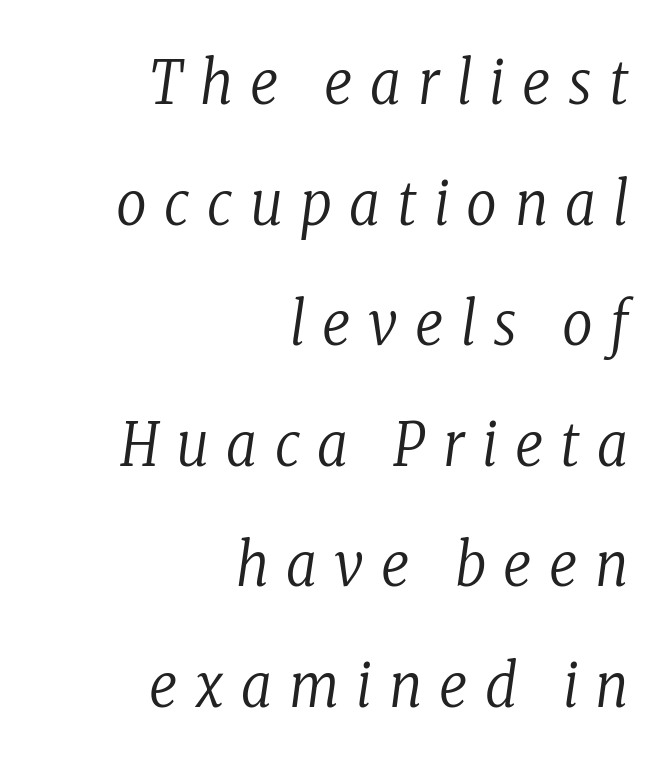
{"serif": "yes", "italic": "yes", "lean": "right", "slant_degrees": 8, "bold": "no", "weight": "regular", "width": "condensed", "stroke_contrast": "low", "x_height": "medium", "monospaced": "no", "underline": "no", "align": "right", "line_spacing": "loose", "line_spacing_ratio": 2.01, "letter_spacing": "wide", "letter_spacing_em": 0.29, "glyph_px": 60}
